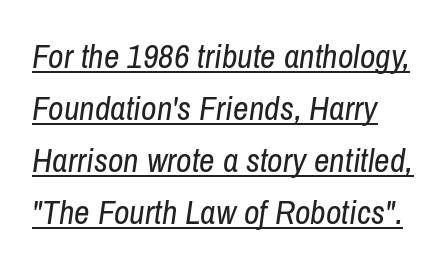
The ragged edge is on the right, which tells us the setting is flush left. The rendering uses the underline text-decoration. Is this a fixed-width face? No — the glyphs have proportional, varying widths. Stroke mass is kept to a normal reading level or below. The space between consecutive lines is moderate. How are the letters spaced? Ordinarily, with no added tracking.
